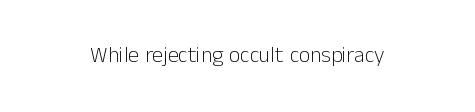
Q: Is the text bold? A: No.
Q: Is the text italic (slanted)? A: No, it is upright.
Q: Is the text underlined? A: No.
Q: How is the paragraph aligned? A: Centered.
Q: Is the spacing between letters normal or unusually wide? A: Normal.
